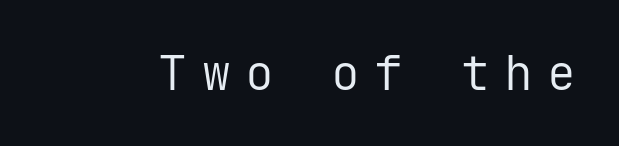
Q: Is the text bold? A: No.
Q: Is the text italic (slanted)? A: No, it is upright.
Q: Is the typeface a serif or a sans-serif typeface? A: Sans-serif.
Q: Is the text underlined? A: No.
Q: Is the spacing between letters normal or unusually wide? A: Unusually wide.
Q: Width (condensed, normal, or wide)? A: Normal.
Q: Stroke contrast? A: Low.
Q: x-height? A: Medium.
Q: Monospaced? A: Yes.
